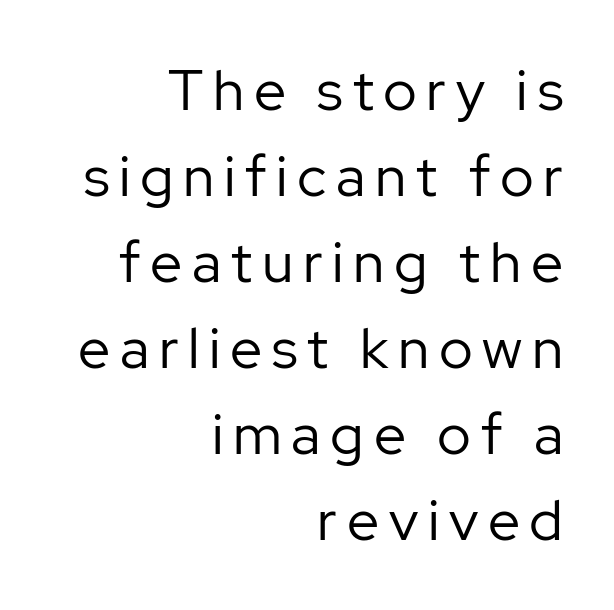
The letters carry no serifs — their stems end cleanly without finishing strokes. The passage shown is not bold in any degree. No italicization has been applied; the sample stays upright. These lines are rendered in a variable-pitch font. Which margin do the lines hug? The right one — the left edge is uneven. Regular leading.
